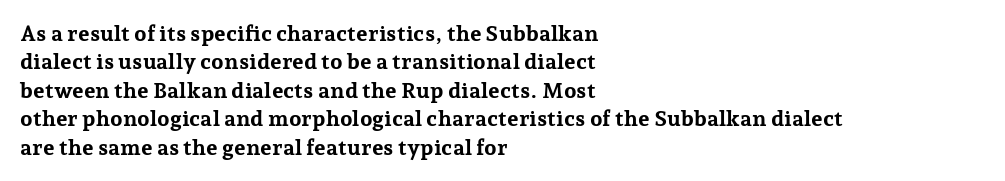
Q: Is the text bold? A: Yes.
Q: Is the text italic (slanted)? A: No, it is upright.
Q: Is the text underlined? A: No.
Q: How is the paragraph aligned? A: Left-aligned.
Q: Is the spacing between letters normal or unusually wide? A: Normal.
Q: Is the spacing between lines tight, normal or loose? A: Normal.
